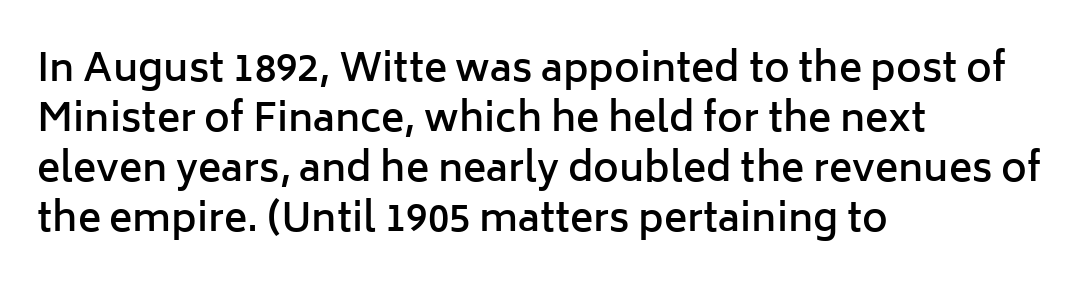
A typesetter would call this proportional, since set widths differ per character. The rendering shows plain stroke endings on the letterforms — a sans-serif design. Notice how the passage keeps a crisp vertical edge on the left only. There is no visible air inserted between adjacent glyphs. This is the regular roman posture of the typeface. The characters look somewhat weighty, a semibold short of true bold.
